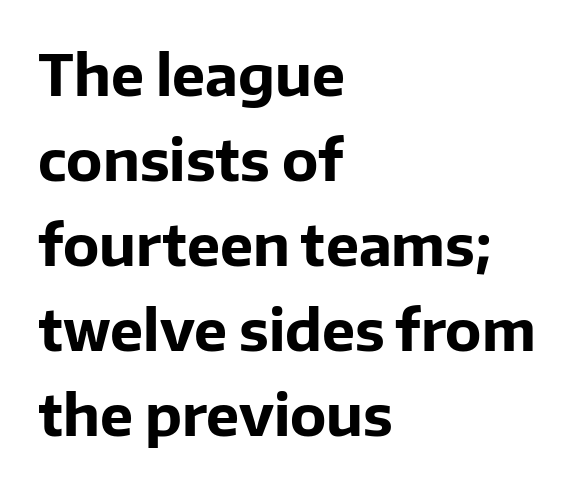
Q: Is the text bold? A: Yes.
Q: Is the text italic (slanted)? A: No, it is upright.
Q: Is the typeface a serif or a sans-serif typeface? A: Sans-serif.
Q: Is the text underlined? A: No.
Q: How is the paragraph aligned? A: Left-aligned.
Q: Is the spacing between letters normal or unusually wide? A: Normal.
Q: Is the spacing between lines tight, normal or loose? A: Normal.
Q: Width (condensed, normal, or wide)? A: Normal.
Q: Stroke contrast? A: Low.
Q: x-height? A: Medium.
Q: Monospaced? A: No.
